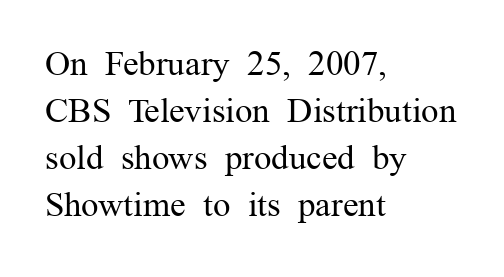
{"serif": "yes", "italic": "no", "bold": "no", "weight": "regular", "width": "normal", "stroke_contrast": "medium", "x_height": "medium", "monospaced": "no", "underline": "no", "align": "left", "line_spacing": "normal", "line_spacing_ratio": 1.34, "letter_spacing": "normal", "letter_spacing_em": 0.0, "glyph_px": 35}
